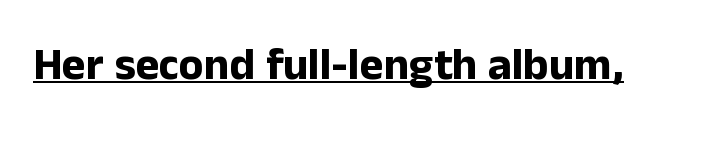
The characters display no serif detailing; their extremities are plain. Each line of the rendering has a horizontal stroke beneath the glyphs. Proportional: the letters do not fall into vertical columns. The rendering keeps characters at their native spacing.
